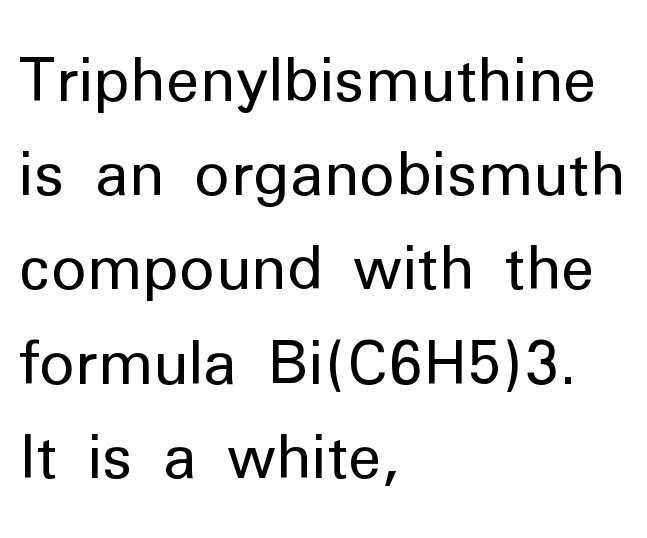
The strip under each line holds only bare page. Grotesque or geometric, the face here clearly has no serifs. Caption: face not bold, strokes unweighted. Posture: upright roman. Nobody touched the tracking dial on this one.
